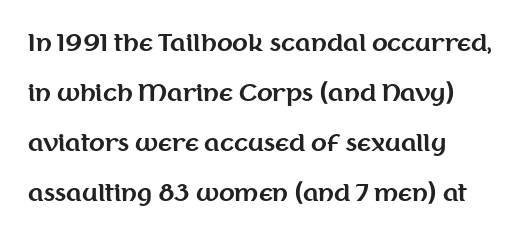
{"italic": "no", "bold": "yes", "underline": "no", "align": "left", "line_spacing": "loose", "line_spacing_ratio": 2.18, "letter_spacing": "normal", "letter_spacing_em": 0.0, "glyph_px": 23}
